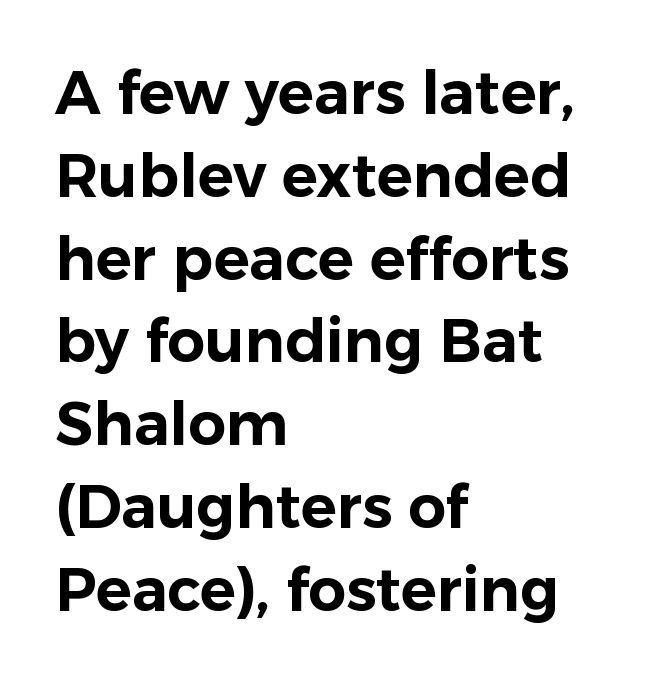
{"serif": "no", "italic": "no", "width": "normal", "stroke_contrast": "low", "x_height": "medium", "monospaced": "no", "underline": "no", "align": "left", "line_spacing": "normal", "line_spacing_ratio": 1.38, "letter_spacing": "normal", "letter_spacing_em": 0.0, "glyph_px": 60}
